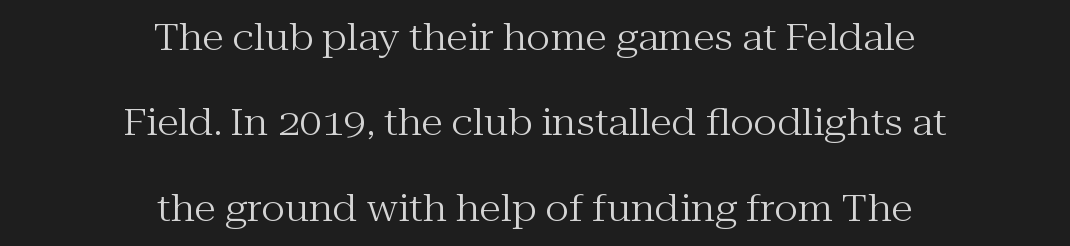
{"serif": "yes", "italic": "no", "bold": "no", "weight": "regular", "width": "normal", "stroke_contrast": "medium", "x_height": "medium", "monospaced": "no", "underline": "no", "align": "center", "line_spacing": "loose", "line_spacing_ratio": 2.37, "letter_spacing": "normal", "letter_spacing_em": 0.0, "glyph_px": 36}
